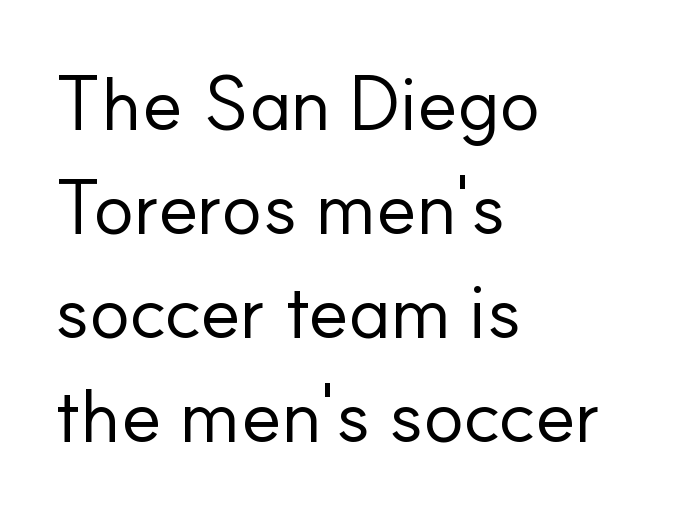
Q: Is the text bold? A: No.
Q: Is the text italic (slanted)? A: No, it is upright.
Q: Is the typeface a serif or a sans-serif typeface? A: Sans-serif.
Q: Is the text underlined? A: No.
Q: How is the paragraph aligned? A: Left-aligned.
Q: Is the spacing between letters normal or unusually wide? A: Normal.
Q: Is the spacing between lines tight, normal or loose? A: Normal.
Q: Width (condensed, normal, or wide)? A: Normal.
Q: Stroke contrast? A: Low.
Q: x-height? A: Small.
Q: Monospaced? A: No.
